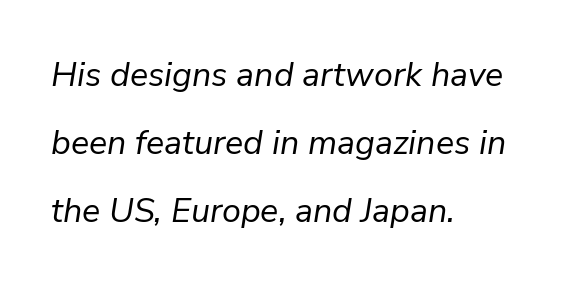
Airy leading. This reads as an unemphasized weight, regular at the heaviest. If you drew a line through each stem, it would be angled. Between one letter and the next there's only the usual sliver of space. Line beginnings align vertically; line endings do not.
